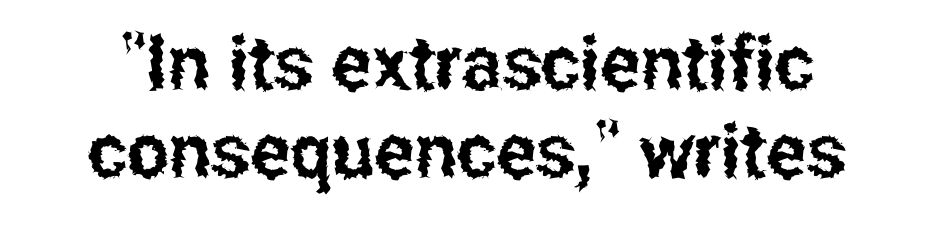
Q: Is the text italic (slanted)? A: No, it is upright.
Q: Is the typeface a serif or a sans-serif typeface? A: Sans-serif.
Q: Is the text underlined? A: No.
Q: Is the spacing between letters normal or unusually wide? A: Normal.
Q: Width (condensed, normal, or wide)? A: Condensed.
Q: Stroke contrast? A: Low.
Q: x-height? A: Medium.
Q: Monospaced? A: No.
